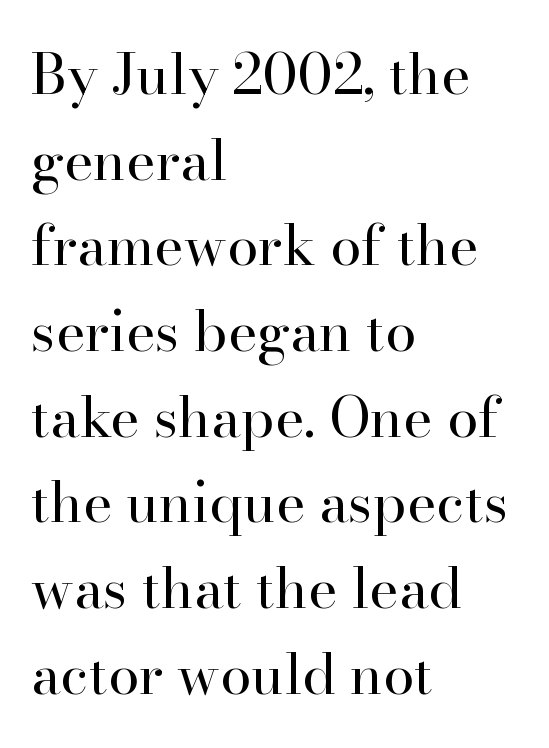
The image shows 56 px regular-weight serif type, upright; set left-aligned, normal line spacing (1.53x), normal letter spacing, not underlined; high stroke contrast and a small x-height.
